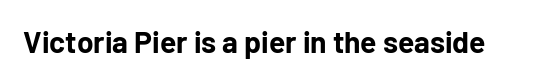
{"serif": "no", "italic": "no", "bold": "yes", "weight": "bold", "width": "normal", "stroke_contrast": "low", "x_height": "medium", "monospaced": "no", "underline": "no", "letter_spacing": "normal", "letter_spacing_em": 0.0, "glyph_px": 30}
